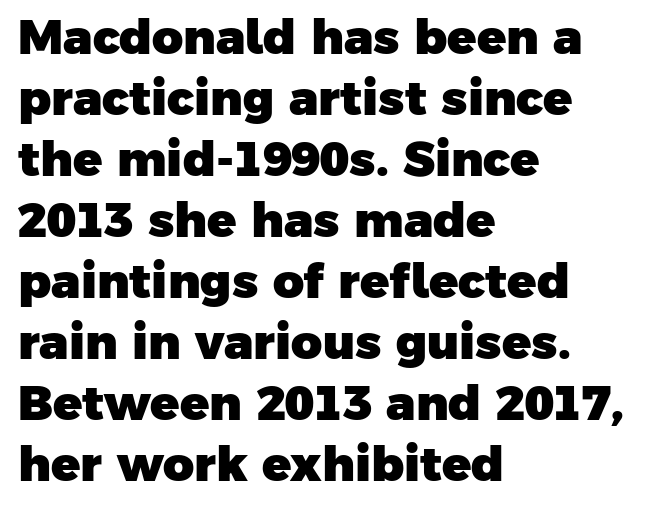
Q: Is the text bold? A: Yes.
Q: Is the typeface a serif or a sans-serif typeface? A: Sans-serif.
Q: Is the text underlined? A: No.
Q: How is the paragraph aligned? A: Left-aligned.
Q: Is the spacing between letters normal or unusually wide? A: Normal.
Q: Is the spacing between lines tight, normal or loose? A: Normal.
Q: Width (condensed, normal, or wide)? A: Normal.
Q: Stroke contrast? A: Low.
Q: x-height? A: Medium.
Q: Monospaced? A: No.
